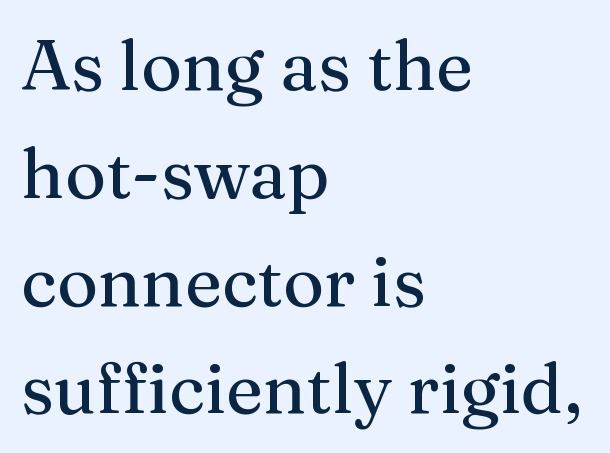
Rendered with straight, roman letterforms. Classification — serif. The letters sit at their default tracking, neither squeezed nor spread. Left-aligned paragraph, ragged on the right.
